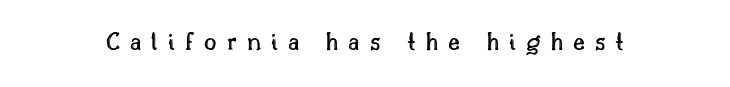
Letter spacing: wide. This is the regular roman posture of the typeface. A bare baseline throughout the passage.
